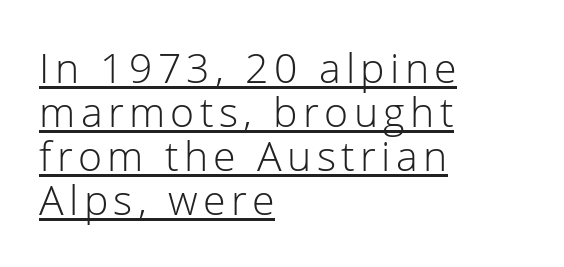
The image shows 41 px light sans-serif type, upright; set left-aligned, tight line spacing (1.07x), underlined; low stroke contrast and a medium x-height.
